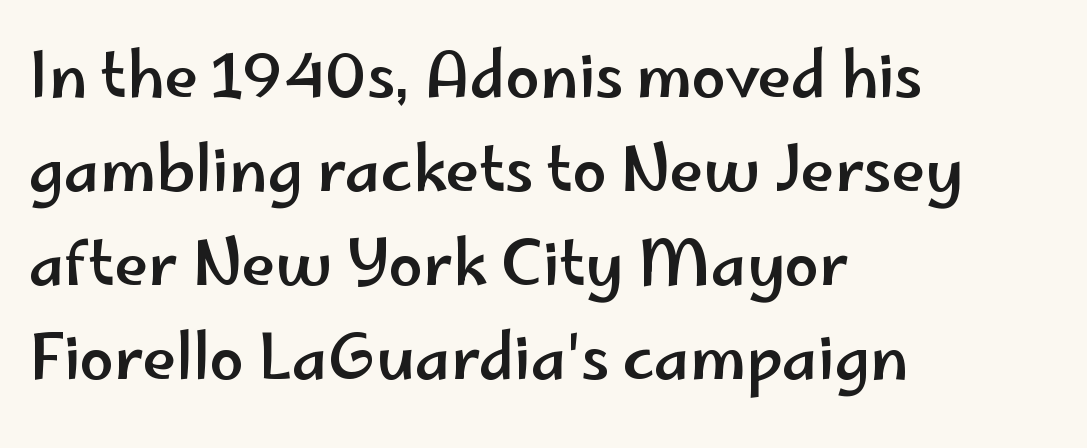
The image shows 61 px wide sans-serif type, upright; set left-aligned, normal line spacing (1.54x), normal letter spacing, not underlined; low stroke contrast and a small x-height.
